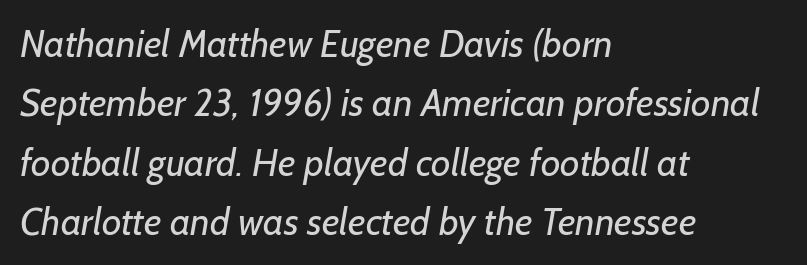
The image shows 38 px regular-weight sans-serif type; set left-aligned, normal line spacing (1.56x), normal letter spacing, not underlined; low stroke contrast and a medium x-height.
